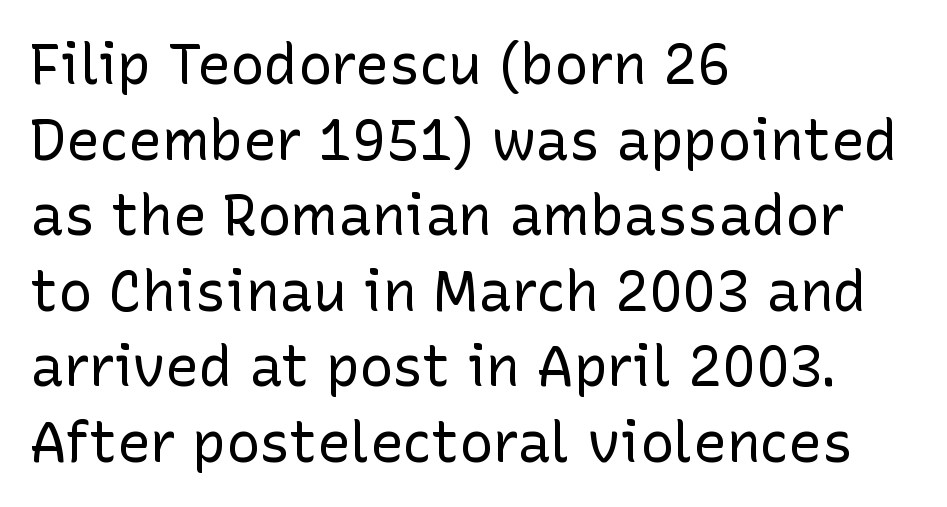
The image shows 56 px regular-weight sans-serif type, upright; set left-aligned, normal line spacing (1.35x), normal letter spacing, not underlined; low stroke contrast and a medium x-height.
